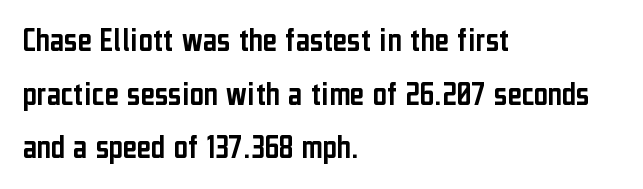
{"serif": "no", "italic": "no", "width": "condensed", "stroke_contrast": "low", "x_height": "medium", "monospaced": "no", "underline": "no", "align": "left", "line_spacing": "normal", "line_spacing_ratio": 1.58, "letter_spacing": "normal", "letter_spacing_em": 0.0, "glyph_px": 34}
